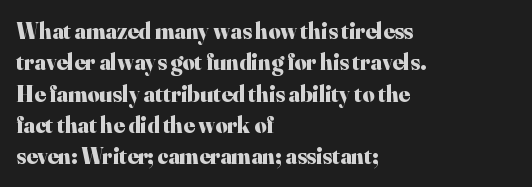
{"italic": "no", "bold": "yes", "underline": "no", "align": "left", "line_spacing": "normal", "line_spacing_ratio": 1.36, "letter_spacing": "normal", "letter_spacing_em": 0.0, "glyph_px": 23}
